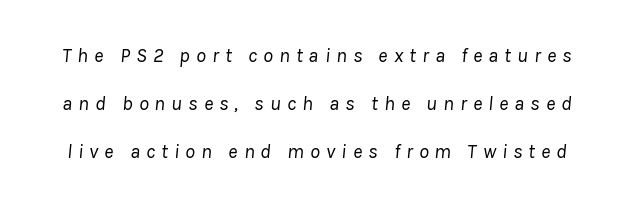
Q: Is the text bold? A: No.
Q: Is the text italic (slanted)? A: Yes, it leans right by about 8 degrees.
Q: Is the text underlined? A: No.
Q: Is the spacing between letters normal or unusually wide? A: Unusually wide.
Q: Is the spacing between lines tight, normal or loose? A: Loose.
